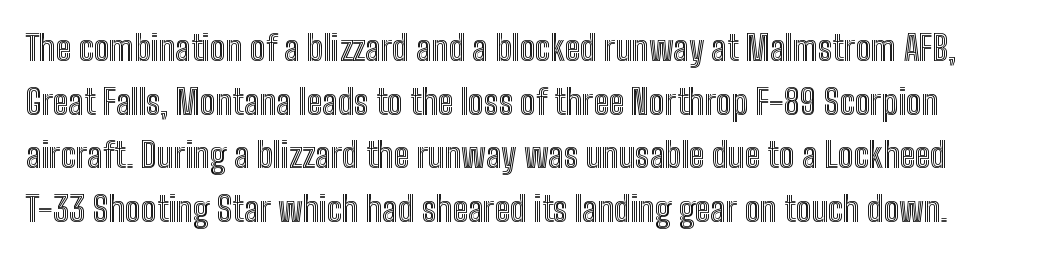
{"italic": "no", "width": "condensed", "x_height": "medium", "monospaced": "no", "underline": "no", "line_spacing": "normal", "line_spacing_ratio": 1.53, "letter_spacing": "normal", "letter_spacing_em": 0.0, "glyph_px": 35}
